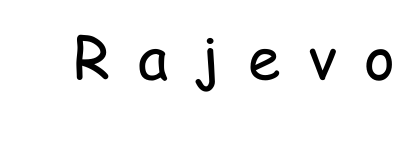
The image shows 59 px regular-weight, condensed sans-serif type, upright; set unusually wide letter spacing (+0.47 em), not underlined; low stroke contrast and a medium x-height.
